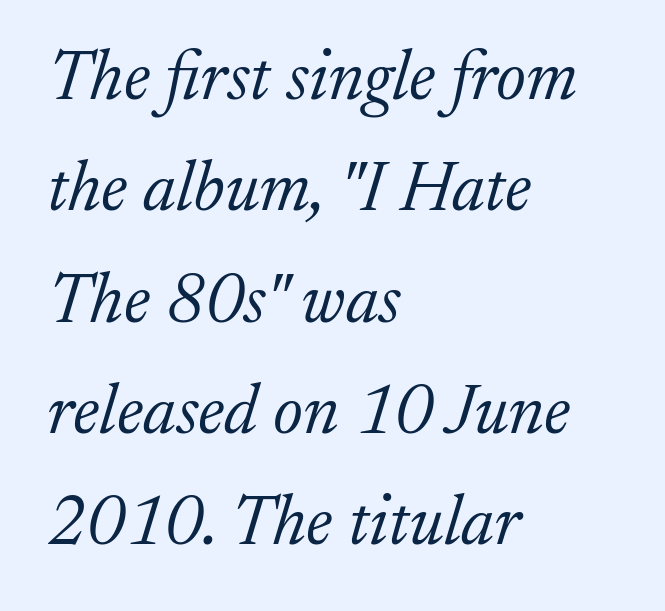
{"serif": "yes", "italic": "yes", "lean": "right", "slant_degrees": 17, "bold": "no", "weight": "light", "width": "normal", "stroke_contrast": "low", "x_height": "medium", "monospaced": "no", "underline": "no", "align": "left", "line_spacing": "normal", "line_spacing_ratio": 1.59, "letter_spacing": "normal", "letter_spacing_em": 0.0, "glyph_px": 70}
